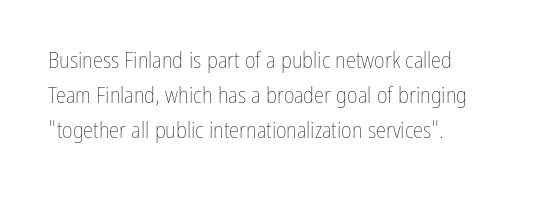
Q: Is the text bold? A: No.
Q: Is the text italic (slanted)? A: No, it is upright.
Q: Is the text underlined? A: No.
Q: How is the paragraph aligned? A: Left-aligned.
Q: Is the spacing between letters normal or unusually wide? A: Normal.
Q: Is the spacing between lines tight, normal or loose? A: Normal.
